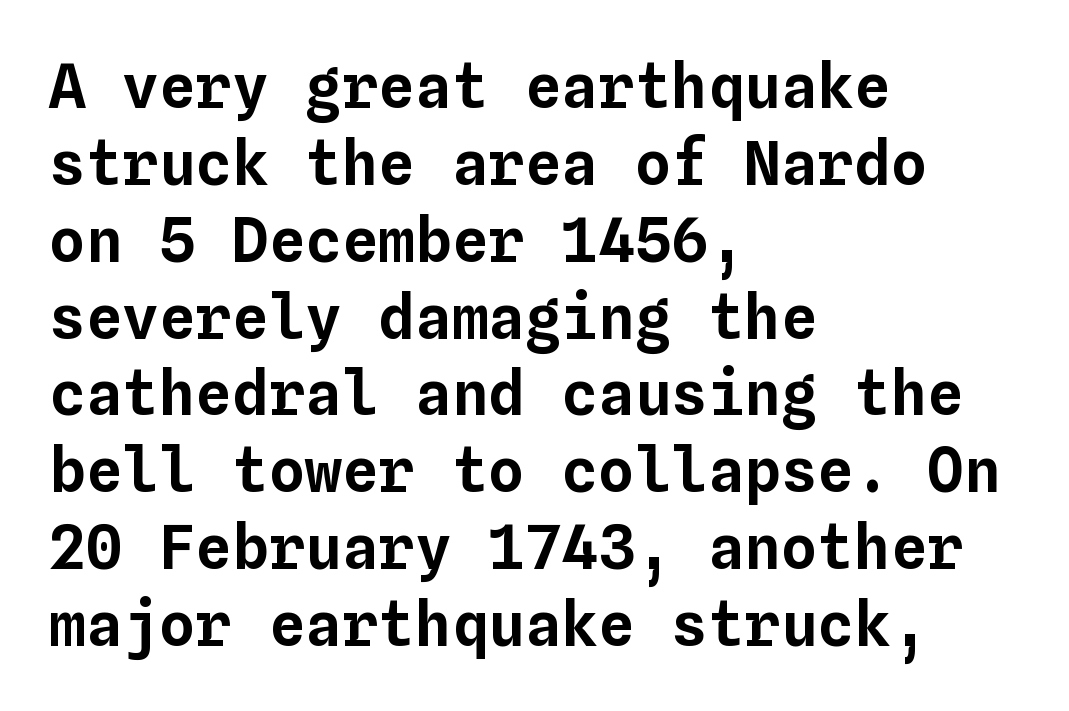
The image shows 61 px text type, upright, monospaced; set left-aligned, normal line spacing (1.26x), normal letter spacing, not underlined; low stroke contrast and a medium x-height.
